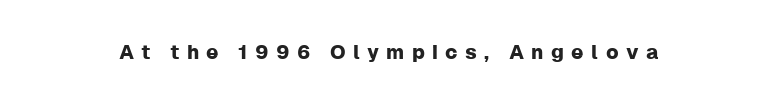
Q: Is the text italic (slanted)? A: No, it is upright.
Q: Is the text underlined? A: No.
Q: Is the spacing between letters normal or unusually wide? A: Unusually wide.
